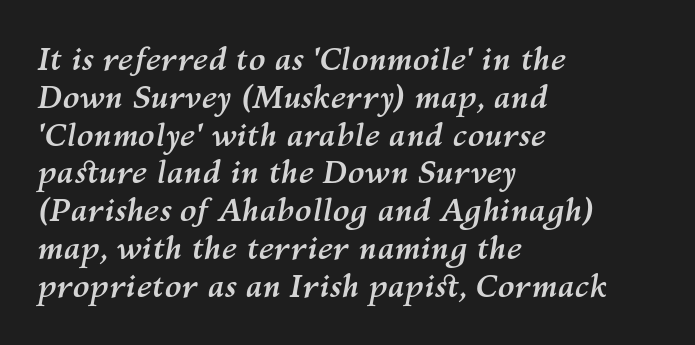
Q: Is the text bold? A: Yes.
Q: Is the text italic (slanted)? A: Yes, it leans right by about 10 degrees.
Q: Is the text underlined? A: No.
Q: How is the paragraph aligned? A: Left-aligned.
Q: Is the spacing between letters normal or unusually wide? A: Normal.
Q: Width (condensed, normal, or wide)? A: Normal.
Q: Stroke contrast? A: Medium.
Q: x-height? A: Medium.
Q: Monospaced? A: No.
